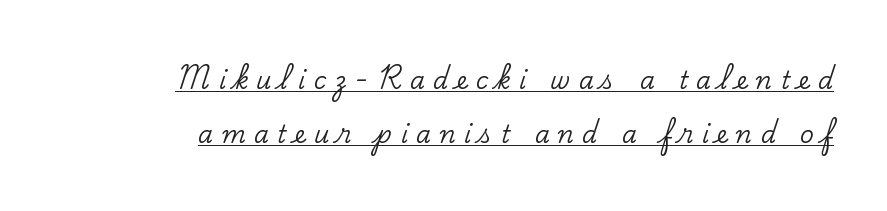
Q: Is the text italic (slanted)? A: Yes.
Q: Is the text underlined? A: Yes.
Q: How is the paragraph aligned? A: Right-aligned.
Q: Is the spacing between letters normal or unusually wide? A: Unusually wide.
Q: Is the spacing between lines tight, normal or loose? A: Loose.
